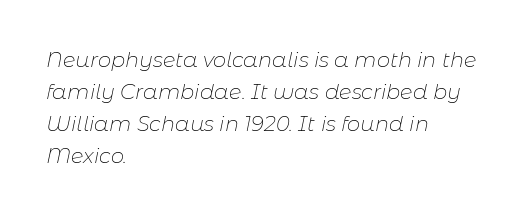
The image shows 21 px text type, italic (leaning right); set left-aligned, normal line spacing (1.53x), normal letter spacing, not underlined.
